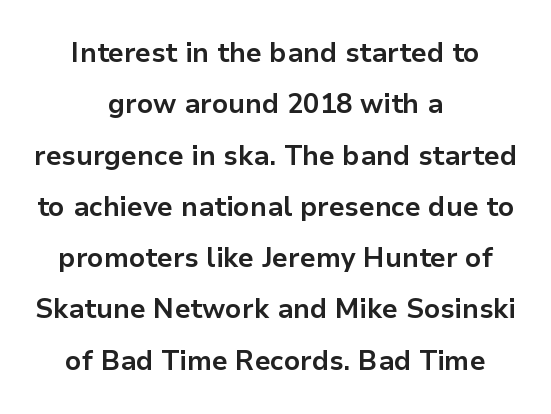
{"italic": "no", "bold": "yes", "underline": "no", "align": "center", "line_spacing": "loose", "line_spacing_ratio": 1.9, "letter_spacing": "normal", "letter_spacing_em": 0.0, "glyph_px": 27}
